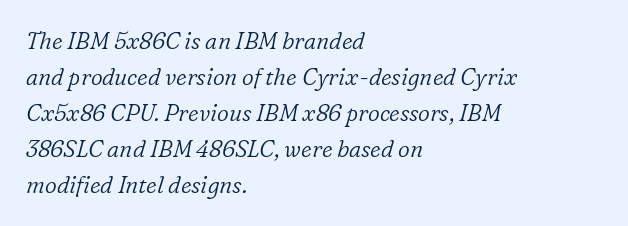
The image shows 23 px text type, italic (leaning right); set left-aligned, normal line spacing (1.57x), normal letter spacing, not underlined.
